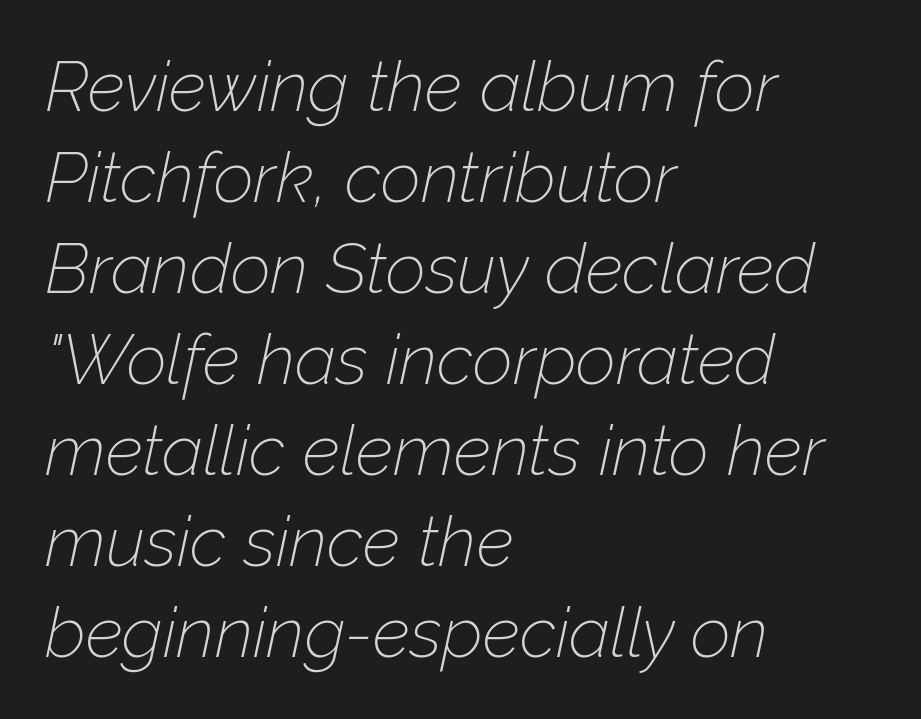
{"italic": "yes", "lean": "right", "slant_degrees": 12, "bold": "no", "weight": "thin", "width": "normal", "stroke_contrast": "low", "x_height": "medium", "monospaced": "no", "underline": "no", "align": "left", "line_spacing": "normal", "line_spacing_ratio": 1.3, "letter_spacing": "normal", "letter_spacing_em": 0.0, "glyph_px": 70}
